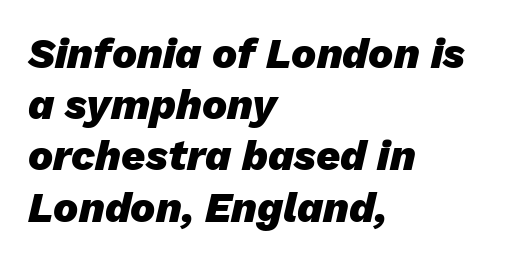
Q: Is the text bold? A: Yes.
Q: Is the text italic (slanted)? A: Yes, it leans right by about 13 degrees.
Q: Is the text underlined? A: No.
Q: How is the paragraph aligned? A: Left-aligned.
Q: Is the spacing between letters normal or unusually wide? A: Normal.
Q: Width (condensed, normal, or wide)? A: Normal.
Q: Stroke contrast? A: Low.
Q: x-height? A: Medium.
Q: Monospaced? A: No.
